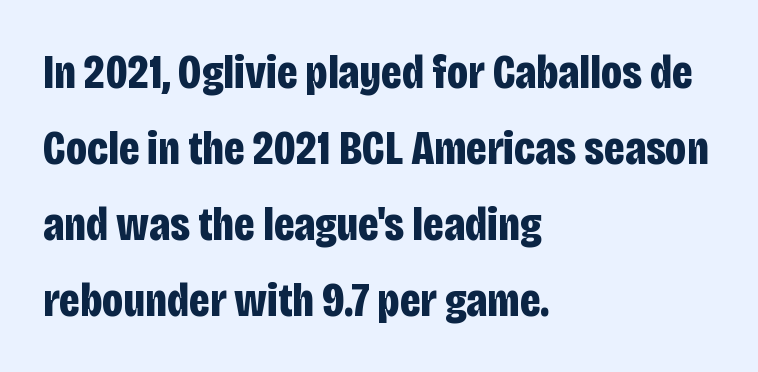
The image shows 48 px bold, condensed sans-serif type, upright; set left-aligned, normal line spacing (1.58x), normal letter spacing, not underlined; low stroke contrast and a large x-height.
